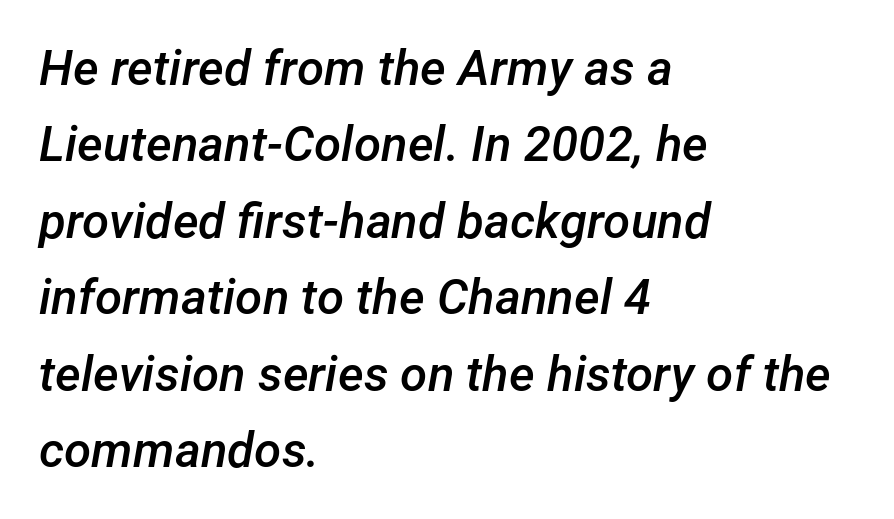
This is moderately heavy type, rendered in semibold. This rendering features lettering with no underline. The letters sit at their default tracking, neither squeezed nor spread. These lines stack with their left ends in a neat column. This sample uses an oblique cut, with every glyph tilted off the vertical. A typesetter would call this proportional, since set widths differ per character.
